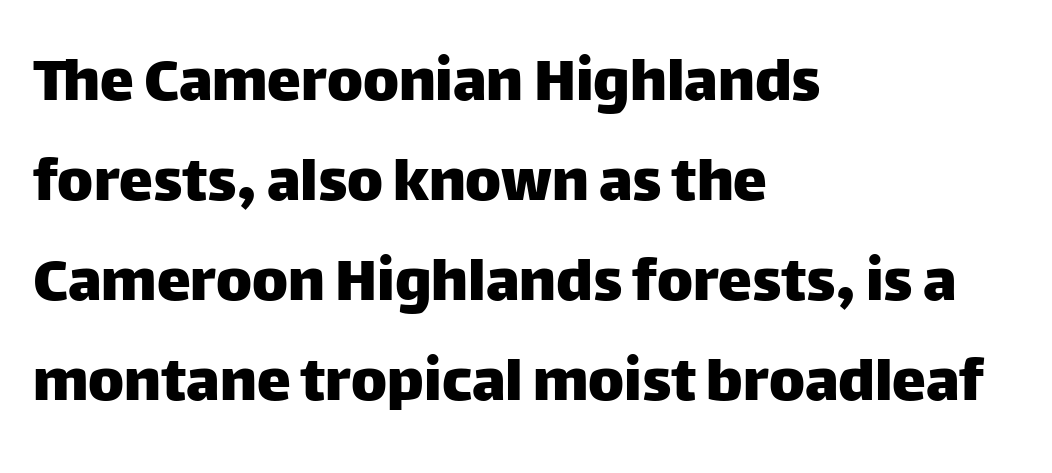
{"serif": "no", "italic": "no", "width": "normal", "stroke_contrast": "low", "x_height": "large", "monospaced": "no", "underline": "no", "align": "left", "line_spacing": "normal", "line_spacing_ratio": 1.47, "letter_spacing": "normal", "letter_spacing_em": 0.0, "glyph_px": 68}
